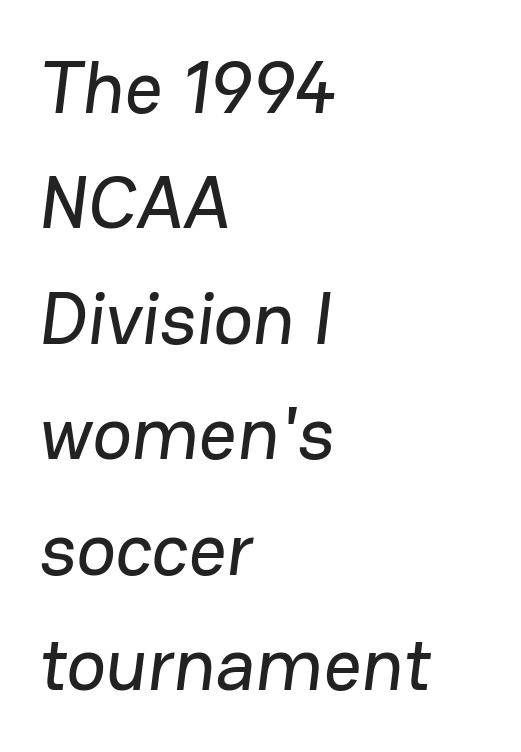
Q: Is the typeface a serif or a sans-serif typeface? A: Sans-serif.
Q: Is the text underlined? A: No.
Q: How is the paragraph aligned? A: Left-aligned.
Q: Is the spacing between letters normal or unusually wide? A: Normal.
Q: Is the spacing between lines tight, normal or loose? A: Normal.
Q: Width (condensed, normal, or wide)? A: Normal.
Q: Stroke contrast? A: Low.
Q: x-height? A: Medium.
Q: Monospaced? A: No.
